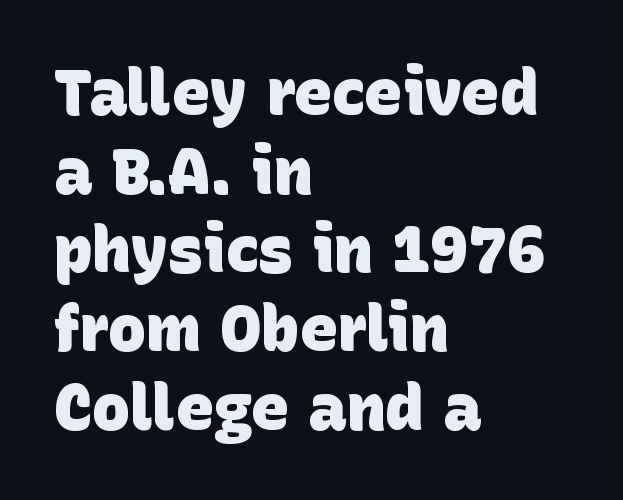
The rendering shows plain stroke endings on the letterforms — a sans-serif design. This sample is left-justified, so line endings fall wherever the words run out. Underline: absent. How heavy is the stroke? Heavy — this is a bold. Looks like regular typesetting: each glyph gets only the width it needs. Nothing unusual about the tracking: characters are spaced as the font intends.
